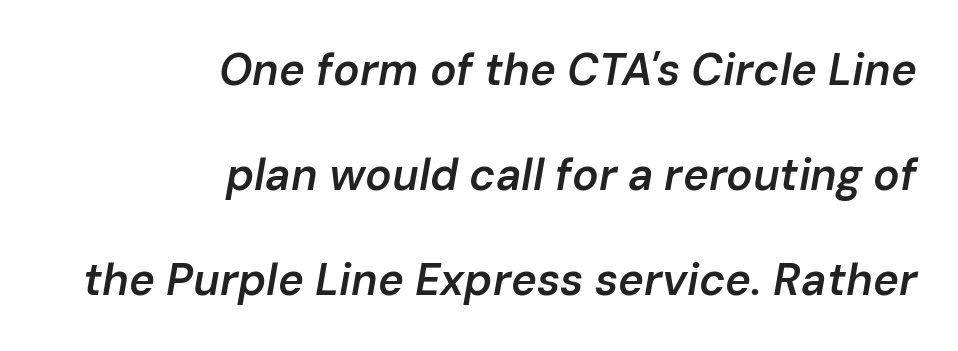
Spacing verdict: proportional, widths tailored to each character. The lettering tilts uniformly, giving the passage an italic look. Caption: semibold face, moderately heavy strokes. What stands out about the letter spacing? Nothing — it is the standard amount.
